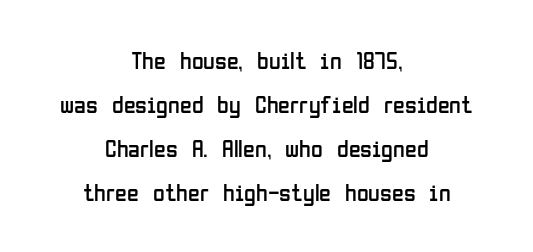
Q: Is the text bold? A: No.
Q: Is the text italic (slanted)? A: No, it is upright.
Q: Is the text underlined? A: No.
Q: How is the paragraph aligned? A: Centered.
Q: Is the spacing between letters normal or unusually wide? A: Normal.
